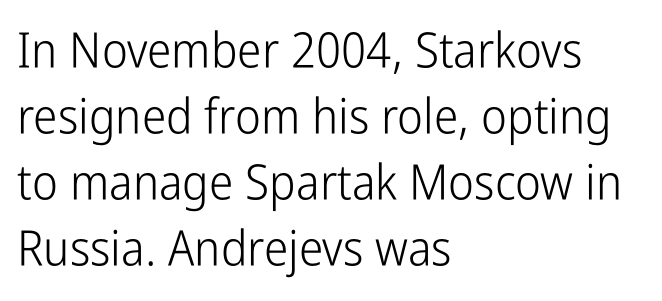
Notice how descenders clear the ascenders below comfortably — that's standard leading. Each row of text sits above clean, open space. The face used here is rendered with its standard letterfit. Rendered with straight, roman letterforms. Horizontal alignment here is leftward, the default for most running prose.
